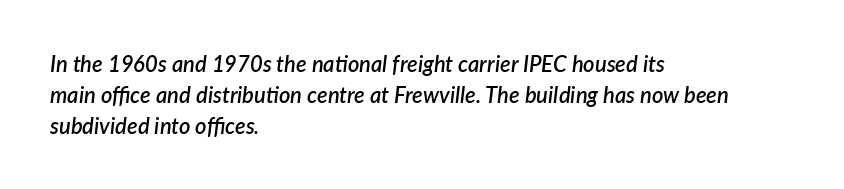
The image shows 22 px text type, italic (leaning right); set left-aligned, normal line spacing (1.4x), normal letter spacing, not underlined.
